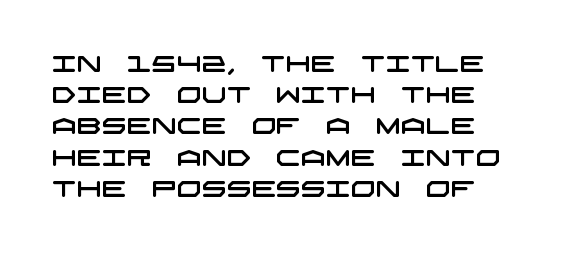
The image shows 22 px text type; set normal line spacing (1.42x), normal letter spacing, not underlined.
